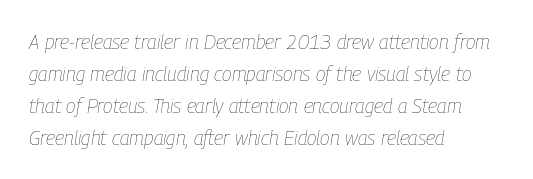
The image shows 20 px text type, italic (leaning right); set left-aligned, normal line spacing (1.6x), normal letter spacing, not underlined.
